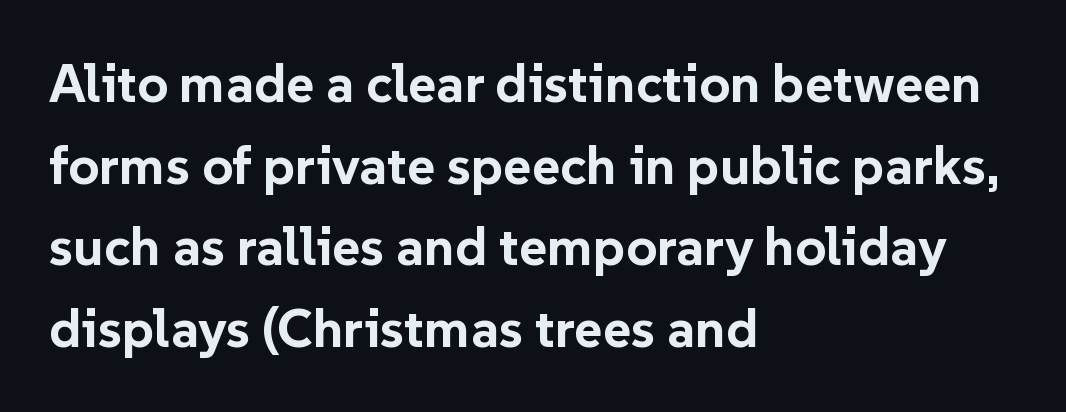
The image shows 54 px bold sans-serif type, upright; set left-aligned, normal line spacing (1.51x), normal letter spacing, not underlined; low stroke contrast and a medium x-height.
